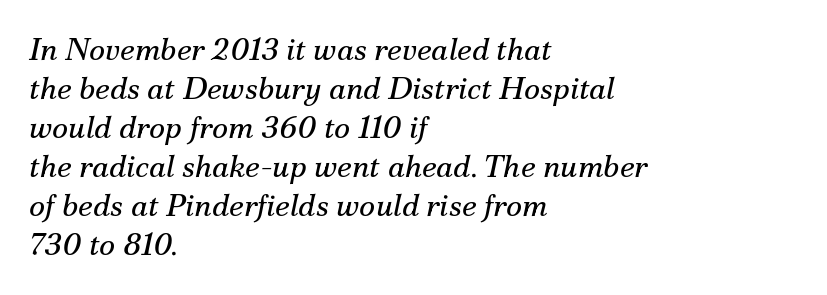
The image shows 31 px regular-weight serif type, italic (leaning right); set left-aligned, normal line spacing (1.26x), normal letter spacing, not underlined; medium stroke contrast and a small x-height.
